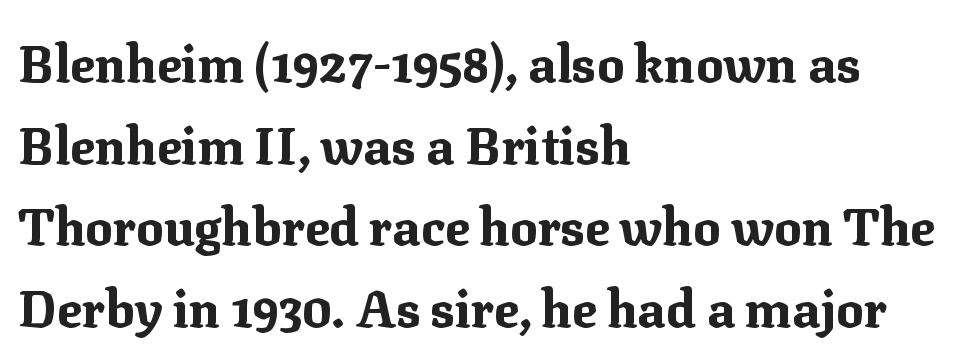
Q: Is the text bold? A: Yes.
Q: Is the text italic (slanted)? A: No, it is upright.
Q: Is the typeface a serif or a sans-serif typeface? A: Serif.
Q: Is the text underlined? A: No.
Q: How is the paragraph aligned? A: Left-aligned.
Q: Is the spacing between letters normal or unusually wide? A: Normal.
Q: Is the spacing between lines tight, normal or loose? A: Normal.
Q: Width (condensed, normal, or wide)? A: Normal.
Q: Stroke contrast? A: Medium.
Q: x-height? A: Medium.
Q: Monospaced? A: No.
